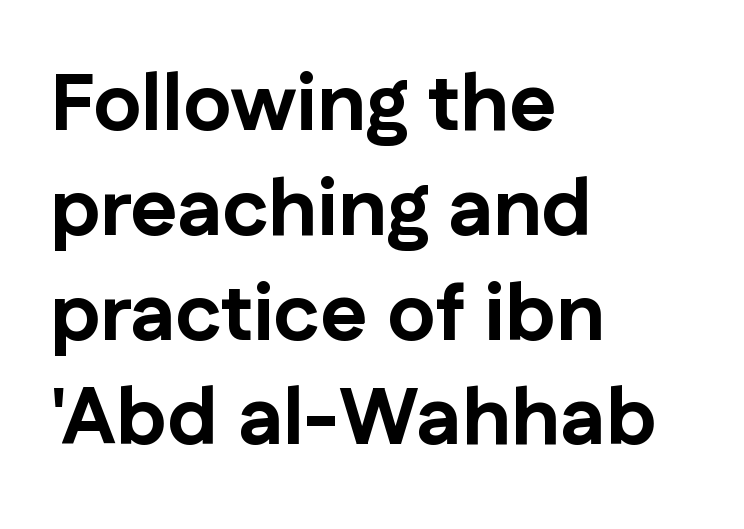
The face used here is proportionally spaced, like ordinary book or web type. Set as a true bold cut, around the 700 mark. Underlining? Definitely not there. Does extra space separate the letters? No, they use regular spacing. It's the straight-up-and-down kind of type. Whoever set this chose a conventional vertical rhythm.
